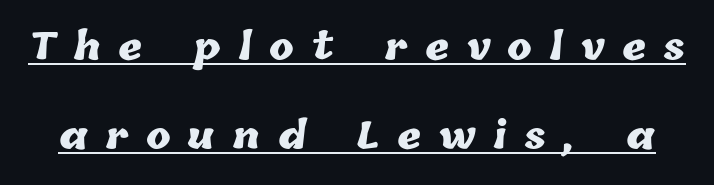
The image shows 37 px heavy type; set loose line spacing (2.41x), unusually wide letter spacing (+0.47 em), underlined; low stroke contrast and a medium x-height.
